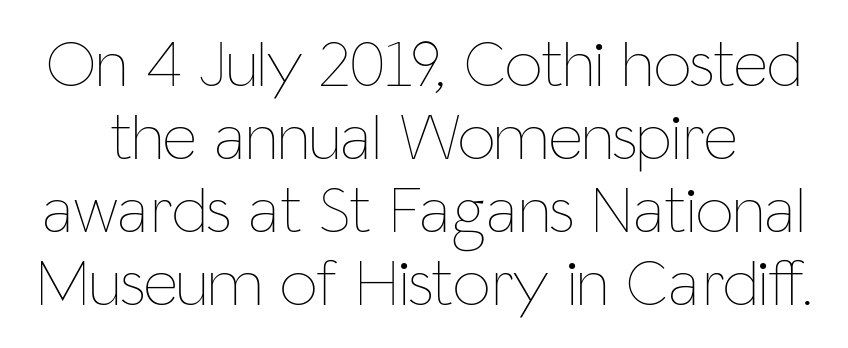
Q: Is the text bold? A: No.
Q: Is the text italic (slanted)? A: No, it is upright.
Q: Is the text underlined? A: No.
Q: Is the spacing between letters normal or unusually wide? A: Normal.
Q: Is the spacing between lines tight, normal or loose? A: Tight.
Q: Width (condensed, normal, or wide)? A: Condensed.
Q: Stroke contrast? A: Low.
Q: x-height? A: Medium.
Q: Monospaced? A: No.
